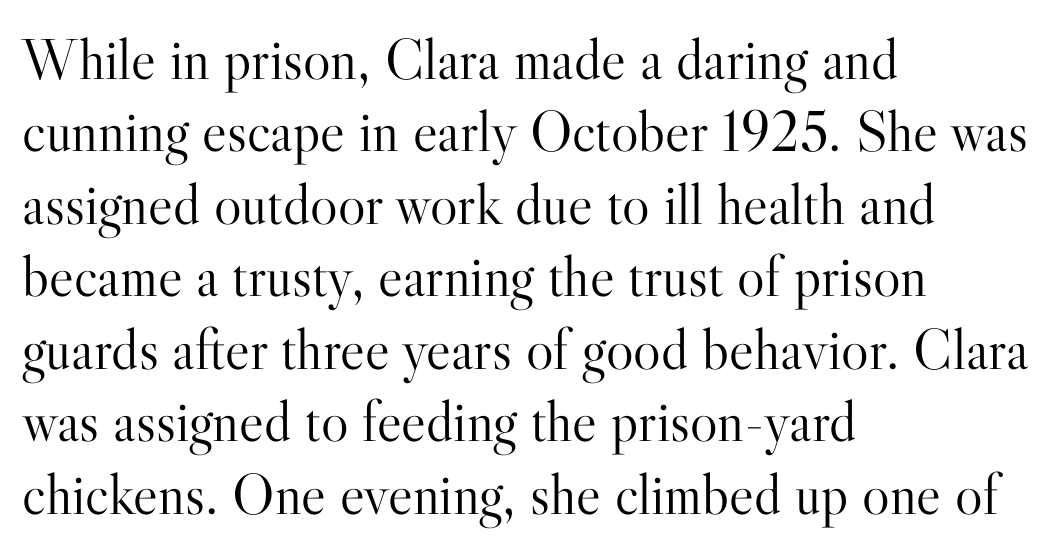
The image shows 58 px light serif type, upright; set left-aligned, normal line spacing (1.25x), normal letter spacing, not underlined; high stroke contrast and a small x-height.
